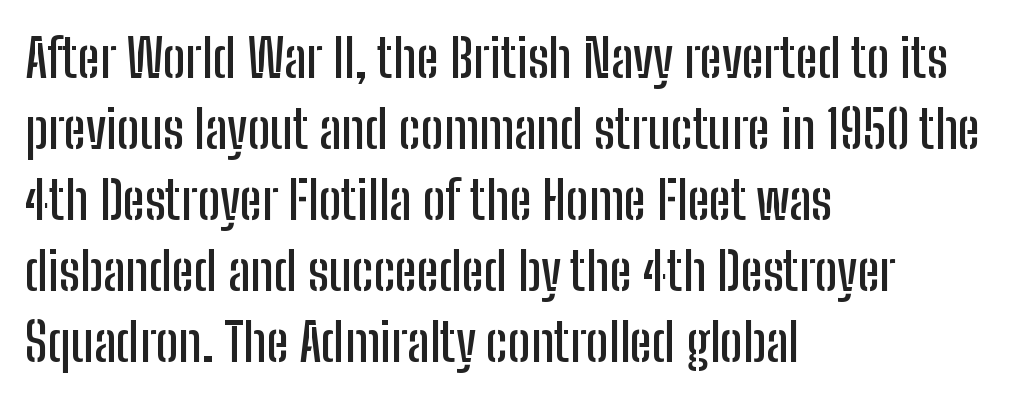
{"serif": "no", "italic": "no", "width": "condensed", "stroke_contrast": "low", "x_height": "medium", "monospaced": "no", "underline": "no", "align": "left", "line_spacing": "normal", "line_spacing_ratio": 1.34, "letter_spacing": "normal", "letter_spacing_em": 0.0, "glyph_px": 53}
